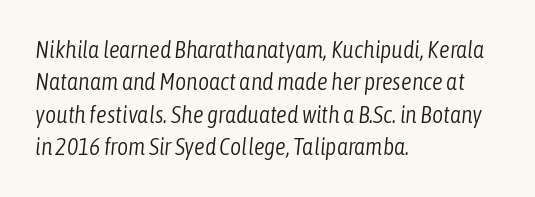
These lines were composed using italics. The line texture is even and compact thanks to regular tracking. A light-to-regular cut is what we see here. This sample keeps an unexceptional amount of space between lines. Which margin do the lines hug? The left one — the right edge is uneven. Just letters on the line, the space beneath them empty.
